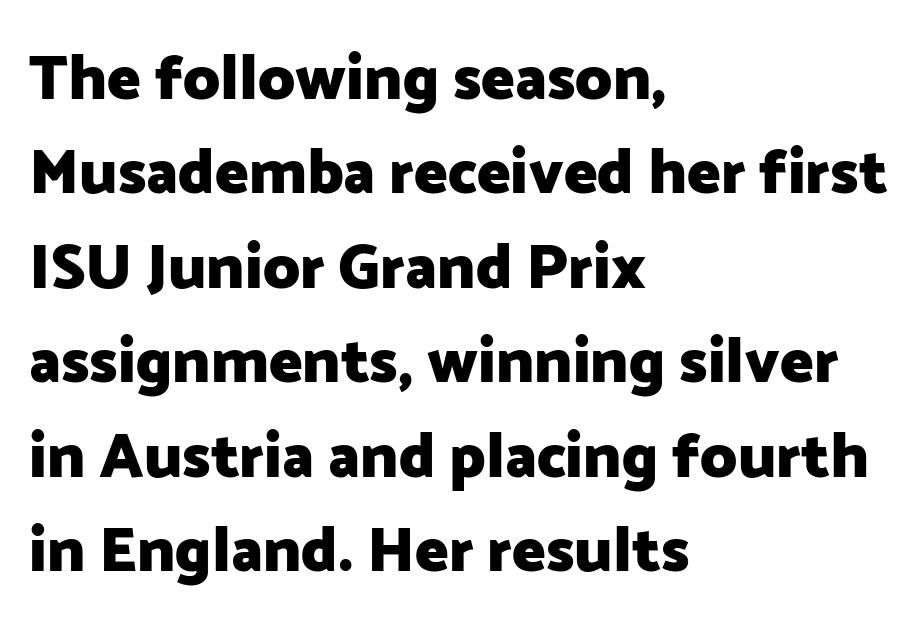
{"serif": "no", "italic": "no", "bold": "yes", "weight": "heavy", "width": "normal", "stroke_contrast": "low", "x_height": "medium", "monospaced": "no", "underline": "no", "align": "left", "line_spacing": "normal", "line_spacing_ratio": 1.5, "letter_spacing": "normal", "letter_spacing_em": 0.0, "glyph_px": 63}
